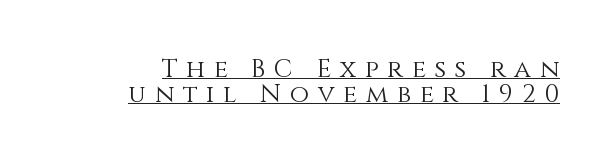
The image shows 25 px text type, upright; set right-aligned, tight line spacing (1.0x), unusually wide letter spacing (+0.35 em), underlined.
